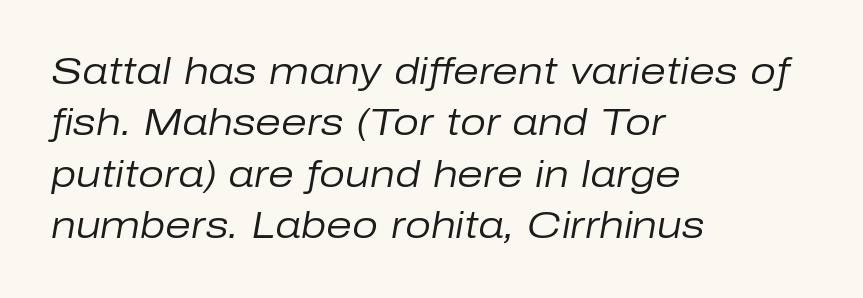
The image shows 37 px regular-weight type, italic (leaning right); set left-aligned, normal line spacing (1.39x), normal letter spacing, not underlined; low stroke contrast and a medium x-height.
